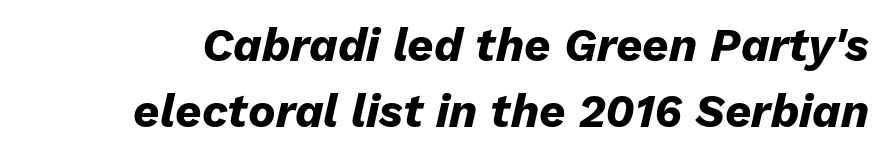
The glyphs are unaccompanied by any horizontal stroke below them. The horizontal fit of the characters is conventional and even. A normal amount of white space separates one row of letters from the next. Students, this is bold: see how much ink each stroke carries. Varying glyph widths throughout — classic text-font behaviour. Yep, that's italic — everything's leaning.
